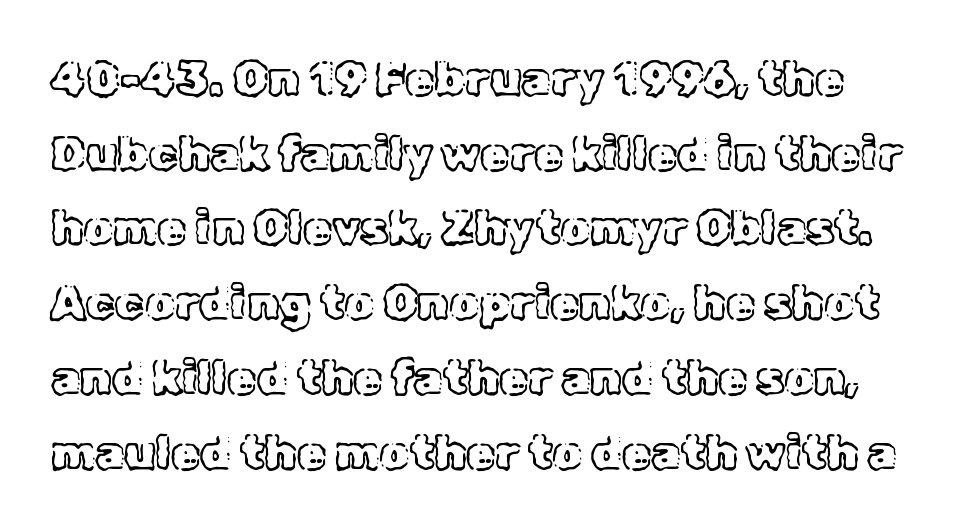
Q: Is the text italic (slanted)? A: No, it is upright.
Q: Is the text underlined? A: No.
Q: Is the spacing between letters normal or unusually wide? A: Normal.
Q: Is the spacing between lines tight, normal or loose? A: Normal.
Q: Width (condensed, normal, or wide)? A: Normal.
Q: x-height? A: Medium.
Q: Monospaced? A: No.
